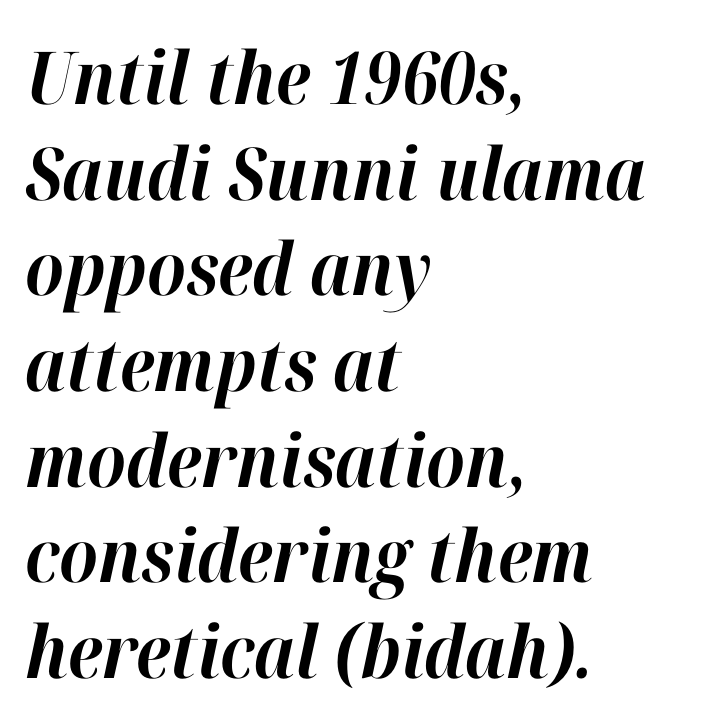
{"italic": "yes", "lean": "right", "slant_degrees": 12, "bold": "yes", "weight": "bold", "width": "normal", "stroke_contrast": "high", "x_height": "medium", "monospaced": "no", "underline": "no", "align": "left", "line_spacing": "normal", "line_spacing_ratio": 1.31, "letter_spacing": "normal", "letter_spacing_em": 0.0, "glyph_px": 73}
